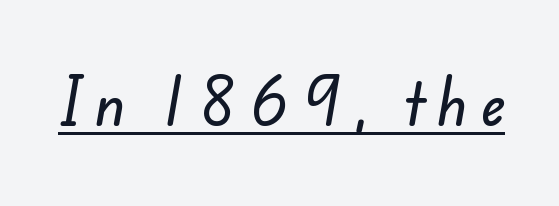
The image shows 55 px sans-serif type; set unusually wide letter spacing (+0.24 em), underlined; low stroke contrast and a small x-height.
